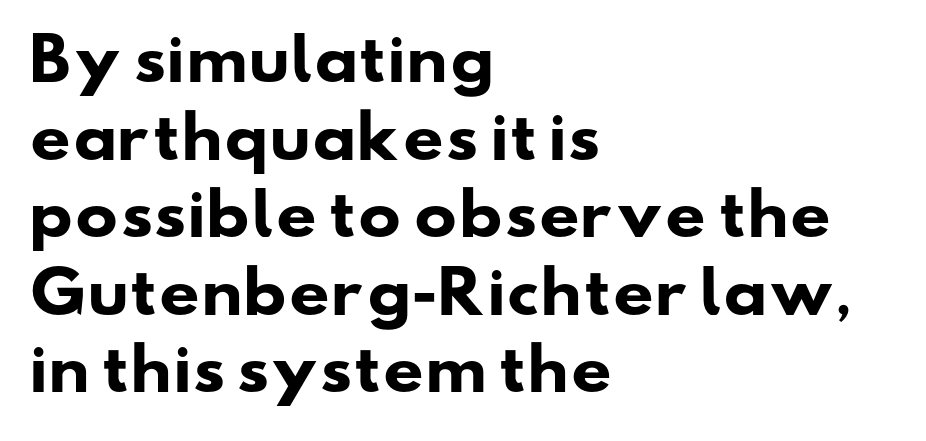
Letter spacing: default. Character widths vary here, with narrow letters taking less room than wide ones. Each row of text sits above clean, open space. The rendering shows plain stroke endings on the letterforms — a sans-serif design. Casual observation: everything's shoved over to the left. These words are printed bold, with thick strokes throughout.
